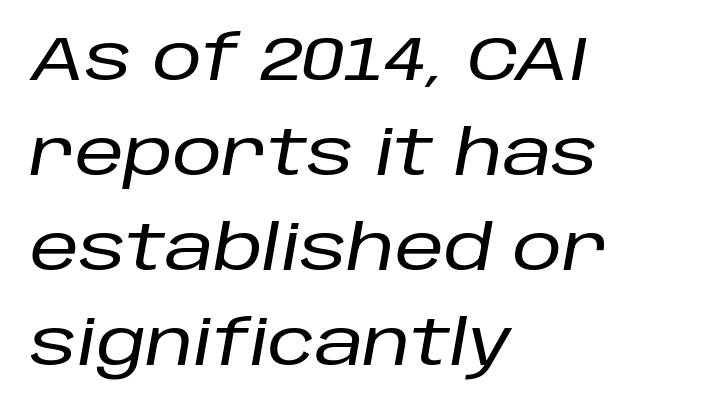
The image shows 62 px text type, italic (leaning right); set left-aligned, normal line spacing (1.53x), normal letter spacing, not underlined; low stroke contrast and a large x-height.
